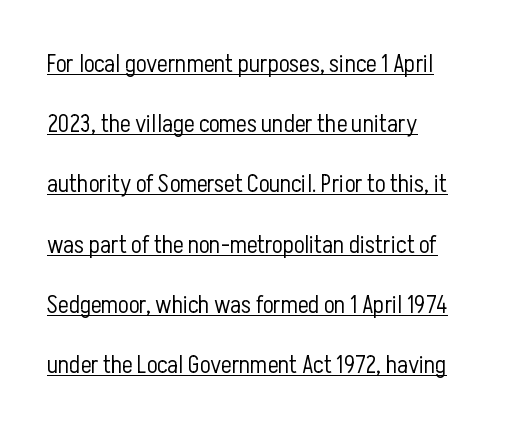
{"italic": "no", "bold": "no", "underline": "yes", "align": "left", "line_spacing": "loose", "line_spacing_ratio": 2.41, "letter_spacing": "normal", "letter_spacing_em": 0.0, "glyph_px": 25}
